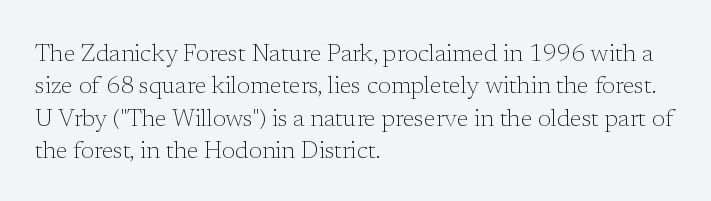
Q: Is the text bold? A: No.
Q: Is the text italic (slanted)? A: No, it is upright.
Q: Is the text underlined? A: No.
Q: How is the paragraph aligned? A: Left-aligned.
Q: Is the spacing between letters normal or unusually wide? A: Normal.
Q: Is the spacing between lines tight, normal or loose? A: Normal.
